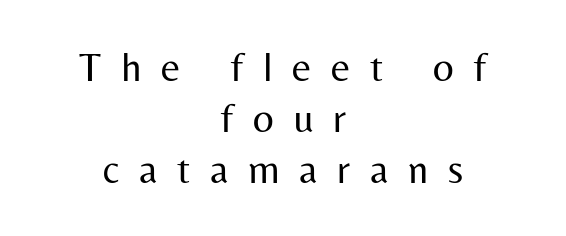
{"serif": "no", "italic": "no", "bold": "no", "weight": "regular", "width": "normal", "stroke_contrast": "medium", "x_height": "medium", "monospaced": "no", "underline": "no", "align": "center", "line_spacing": "normal", "line_spacing_ratio": 1.25, "letter_spacing": "wide", "letter_spacing_em": 0.48, "glyph_px": 41}
